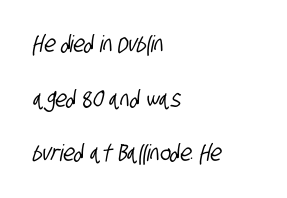
Q: Is the text underlined? A: No.
Q: How is the paragraph aligned? A: Left-aligned.
Q: Is the spacing between letters normal or unusually wide? A: Normal.
Q: Is the spacing between lines tight, normal or loose? A: Loose.
